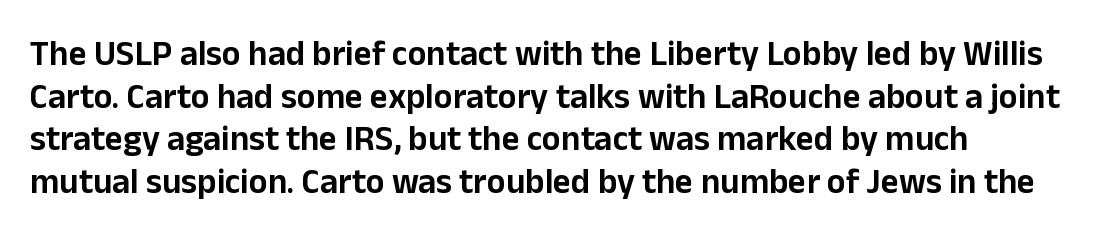
{"serif": "no", "italic": "no", "width": "normal", "stroke_contrast": "low", "x_height": "medium", "monospaced": "no", "underline": "no", "line_spacing_ratio": 1.22, "letter_spacing": "normal", "letter_spacing_em": 0.0, "glyph_px": 35}
